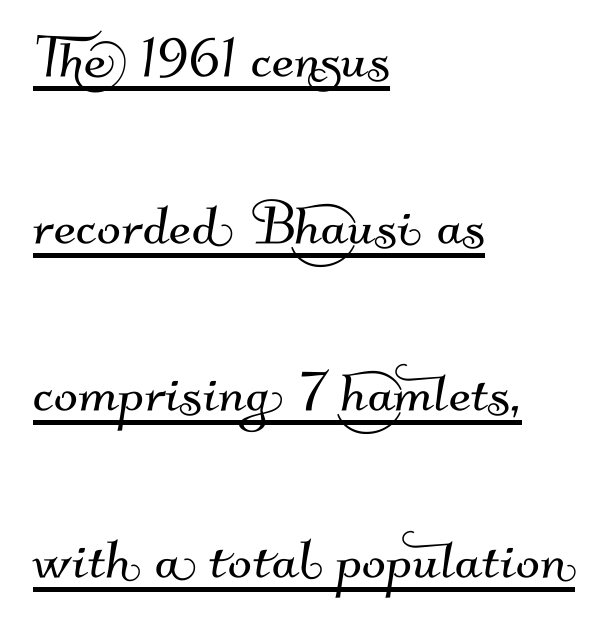
{"serif": "no", "width": "normal", "stroke_contrast": "medium", "x_height": "small", "monospaced": "no", "underline": "yes", "align": "left", "line_spacing": "loose", "line_spacing_ratio": 2.35, "letter_spacing": "normal", "letter_spacing_em": 0.0, "glyph_px": 71}
